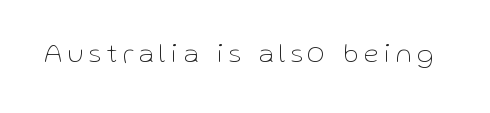
A roman cut, with each character standing at attention. Here the glyphs are tracked loosely, breaking word shapes into spaced letters. The letterforms sit at book weight or below. Each row of text sits above clean, open space.
